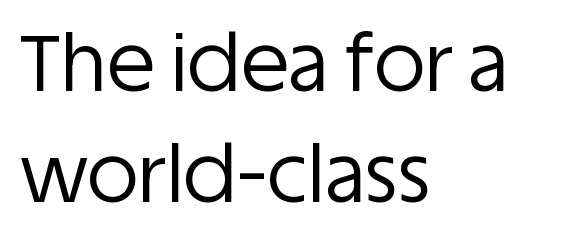
{"serif": "no", "italic": "no", "bold": "no", "weight": "regular", "width": "normal", "stroke_contrast": "low", "x_height": "large", "monospaced": "no", "underline": "no", "align": "left", "line_spacing": "normal", "line_spacing_ratio": 1.4, "letter_spacing": "normal", "letter_spacing_em": 0.0, "glyph_px": 79}
